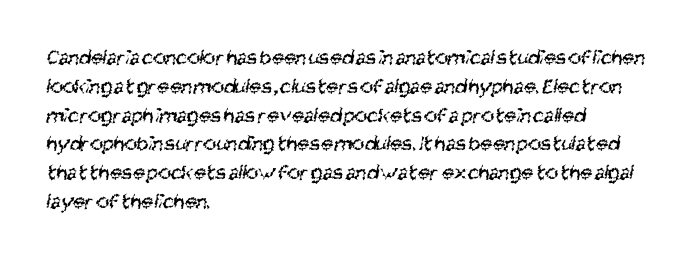
The image shows 22 px text type; set left-aligned, normal line spacing (1.31x), normal letter spacing, not underlined.
